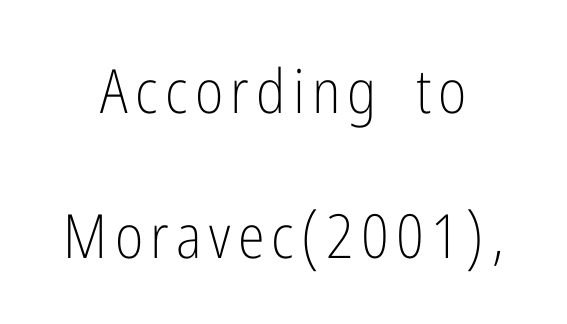
A clean baseline with only descenders dipping below it. The letters stand straight up with perfectly vertical stems. How would I describe the line gaps? Wide and relaxed. In terms of letterform style, serifs are entirely absent. A quiet, ordinary-to-light weight characterises the typeface.
